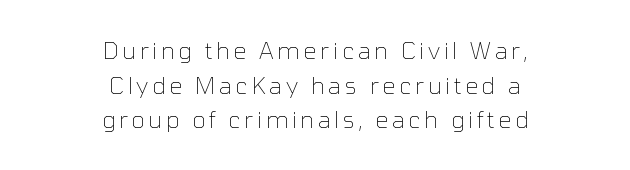
{"italic": "no", "bold": "no", "underline": "no", "align": "center", "line_spacing": "normal", "line_spacing_ratio": 1.51, "glyph_px": 23}
